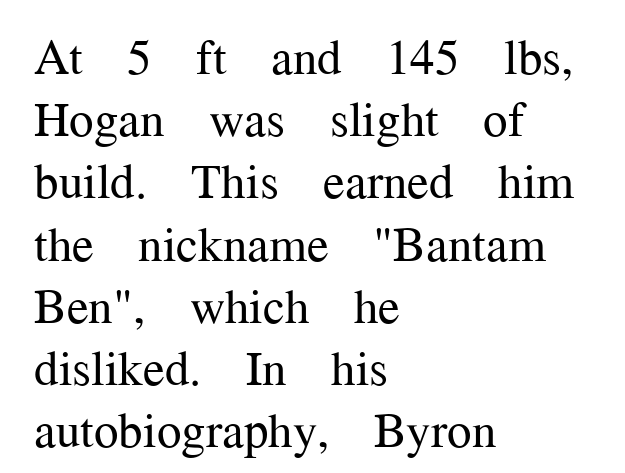
The passage shown is typed in a proportional face where columns would drift. Leading: standard. Does the lettering tilt? It doesn't — this is upright. Which margin do the lines hug? The left one — the right edge is uneven. How are the letters spaced? Ordinarily, with no added tracking.
